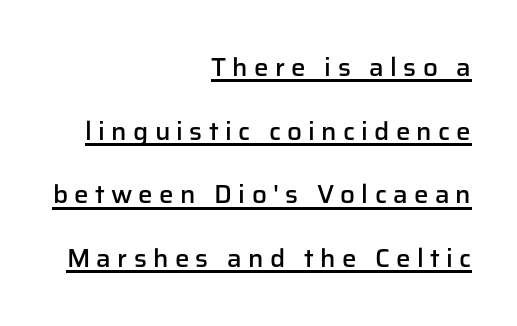
Nope, not italic — everything's standing straight. Honestly, the rows look like they've been pulled way apart. What stands out about the letter spacing? Its width — letters are far apart. Does the weight exceed regular? Yes, but only to semibold. In CSS terms this would be text-align: right.
